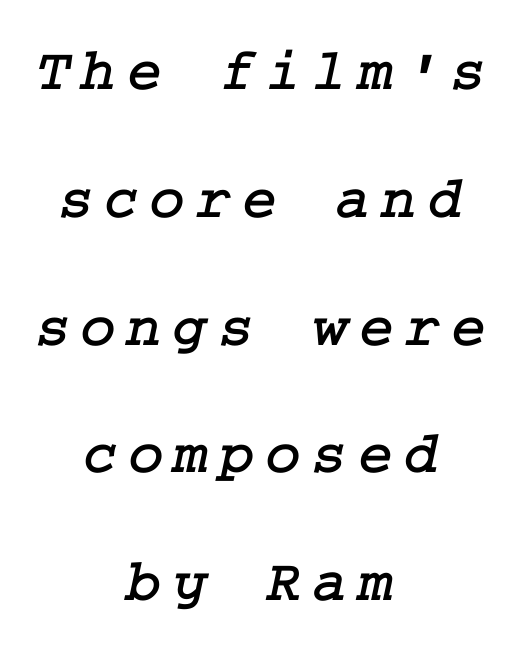
Q: Is the typeface a serif or a sans-serif typeface? A: Serif.
Q: Is the text underlined? A: No.
Q: How is the paragraph aligned? A: Centered.
Q: Is the spacing between lines tight, normal or loose? A: Loose.
Q: Width (condensed, normal, or wide)? A: Normal.
Q: Stroke contrast? A: Low.
Q: x-height? A: Medium.
